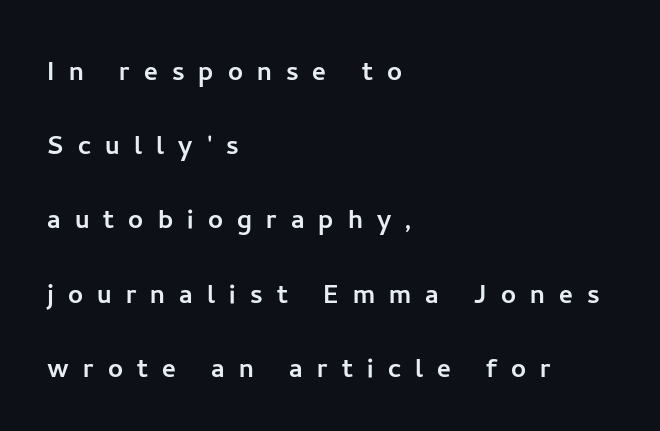
The image shows 33 px sans-serif type, upright; set left-aligned, loose line spacing (2.25x), unusually wide letter spacing (+0.43 em), not underlined; low stroke contrast and a medium x-height.
